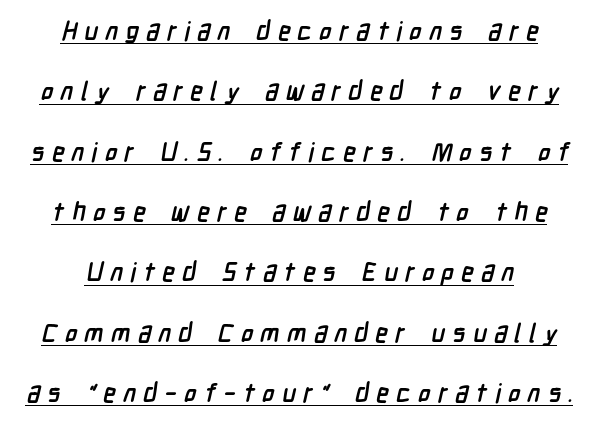
The image shows 26 px bold type; set centered, loose line spacing (2.32x), unusually wide letter spacing (+0.28 em), underlined.
